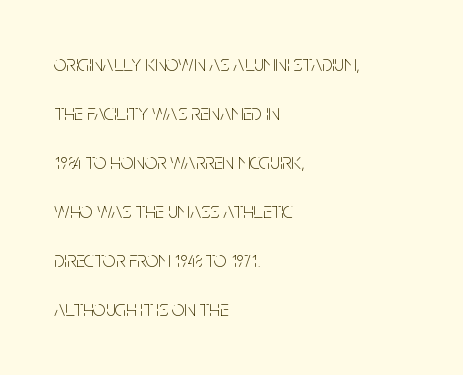
Counters stay open thanks to moderate or lighter strokes. Letter spacing: default. Reading down the block, your eye returns to a fixed left position each line. Vertical spacing — loose.
